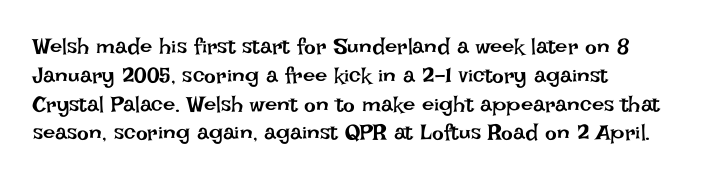
{"italic": "no", "bold": "no", "underline": "no", "align": "left", "line_spacing": "normal", "line_spacing_ratio": 1.31, "letter_spacing": "normal", "letter_spacing_em": 0.0, "glyph_px": 22}
